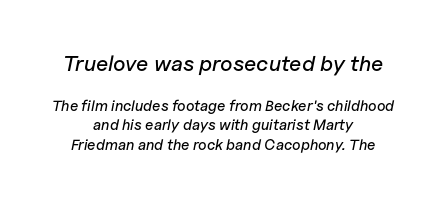
The image shows 22 px text type, italic (leaning right); set centered, normal line spacing (1.32x), normal letter spacing, not underlined; the first (top) block is 1.47x larger.
